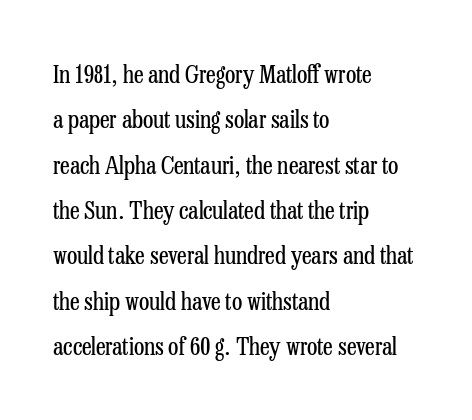
Q: Is the text bold? A: No.
Q: Is the text italic (slanted)? A: No, it is upright.
Q: Is the text underlined? A: No.
Q: How is the paragraph aligned? A: Left-aligned.
Q: Is the spacing between letters normal or unusually wide? A: Normal.
